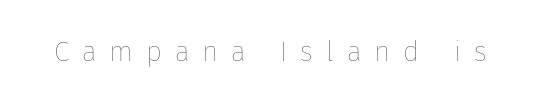
{"italic": "no", "bold": "no", "weight": "thin", "width": "normal", "stroke_contrast": "low", "x_height": "medium", "monospaced": "no", "underline": "no", "letter_spacing": "wide", "letter_spacing_em": 0.46, "glyph_px": 28}
